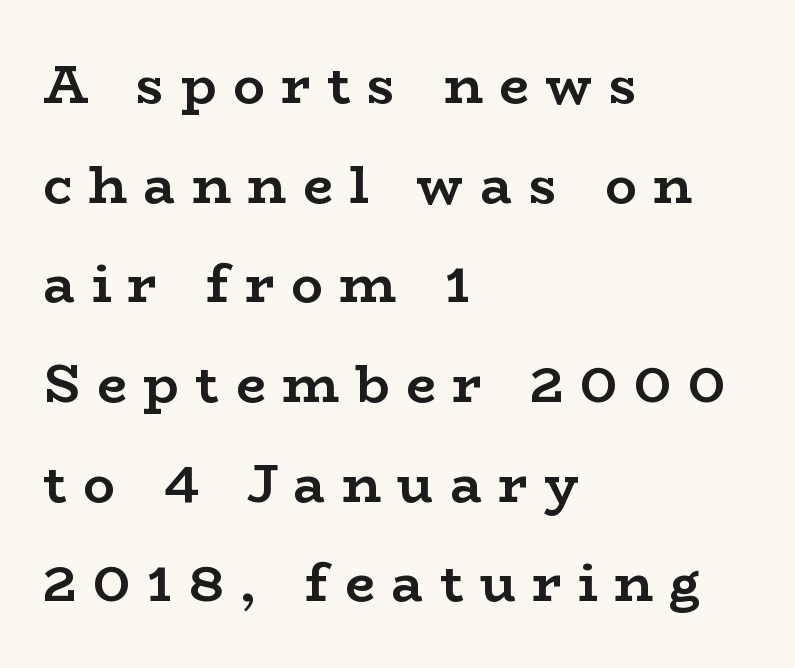
{"serif": "yes", "italic": "no", "bold": "yes", "weight": "semibold", "width": "wide", "stroke_contrast": "low", "x_height": "medium", "monospaced": "no", "underline": "no", "align": "left", "line_spacing_ratio": 1.88, "letter_spacing": "wide", "letter_spacing_em": 0.31, "glyph_px": 53}
